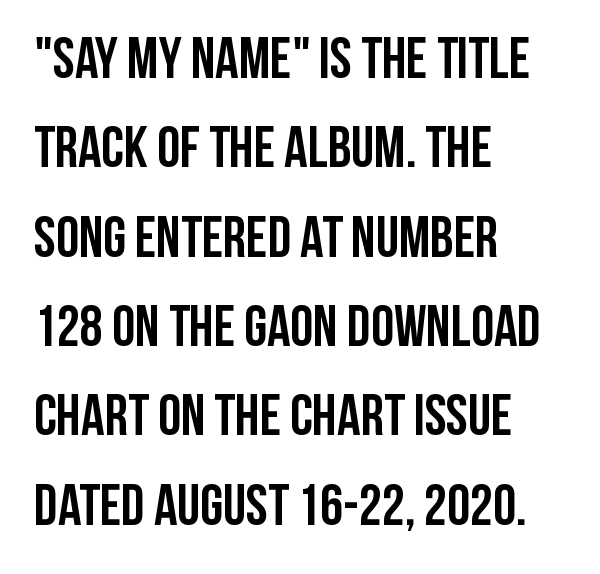
In terms of letterspacing, this is plain default setting. The passage is arranged the way most books set body copy — flush left. Successive baselines arrive at the customary interval. The specimen omits any rule beneath the text block's lines.
